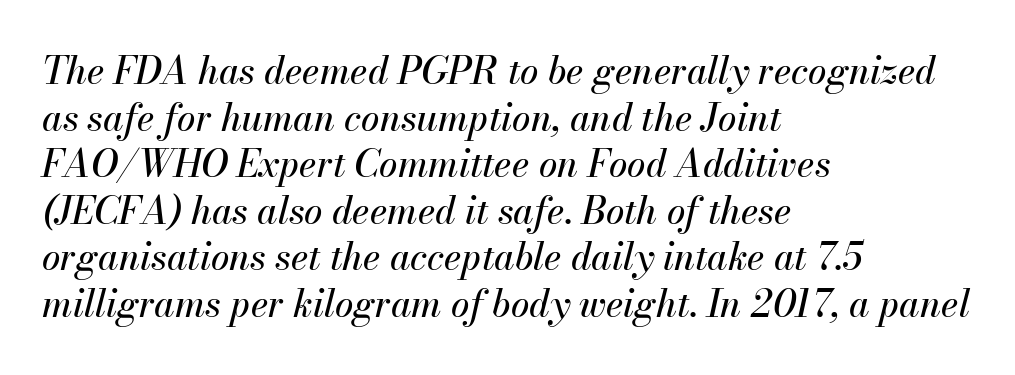
{"italic": "yes", "lean": "right", "slant_degrees": 13, "width": "normal", "stroke_contrast": "medium", "x_height": "small", "monospaced": "no", "underline": "no", "align": "left", "line_spacing": "normal", "line_spacing_ratio": 1.26, "letter_spacing": "normal", "letter_spacing_em": 0.0, "glyph_px": 37}
